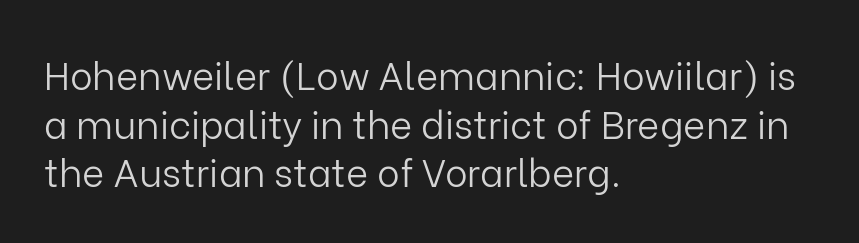
Q: Is the text bold? A: No.
Q: Is the text italic (slanted)? A: No, it is upright.
Q: Is the typeface a serif or a sans-serif typeface? A: Sans-serif.
Q: Is the text underlined? A: No.
Q: How is the paragraph aligned? A: Left-aligned.
Q: Is the spacing between letters normal or unusually wide? A: Normal.
Q: Is the spacing between lines tight, normal or loose? A: Normal.
Q: Width (condensed, normal, or wide)? A: Normal.
Q: Stroke contrast? A: Low.
Q: x-height? A: Medium.
Q: Monospaced? A: No.
